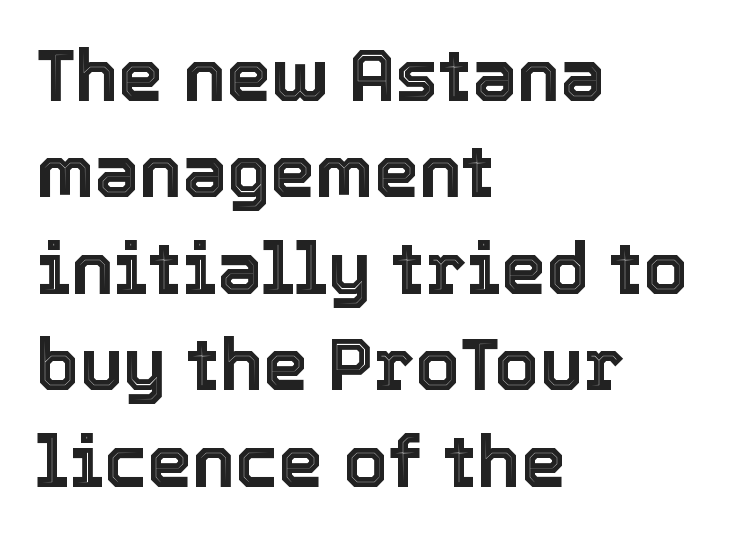
Q: Is the text italic (slanted)? A: No, it is upright.
Q: Is the text underlined? A: No.
Q: How is the paragraph aligned? A: Left-aligned.
Q: Is the spacing between letters normal or unusually wide? A: Normal.
Q: Is the spacing between lines tight, normal or loose? A: Normal.
Q: Width (condensed, normal, or wide)? A: Normal.
Q: x-height? A: Medium.
Q: Monospaced? A: No.
